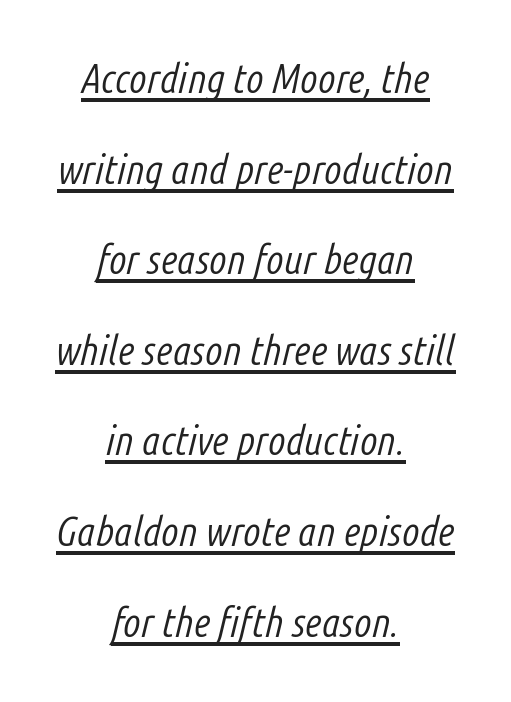
The image shows 41 px light, condensed type, italic (leaning right); set centered, loose line spacing (2.21x), normal letter spacing, underlined; low stroke contrast and a medium x-height.
